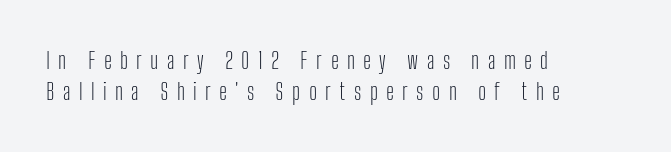
Q: Is the text bold? A: No.
Q: Is the text italic (slanted)? A: No, it is upright.
Q: Is the text underlined? A: No.
Q: How is the paragraph aligned? A: Left-aligned.
Q: Is the spacing between letters normal or unusually wide? A: Unusually wide.
Q: Is the spacing between lines tight, normal or loose? A: Normal.
